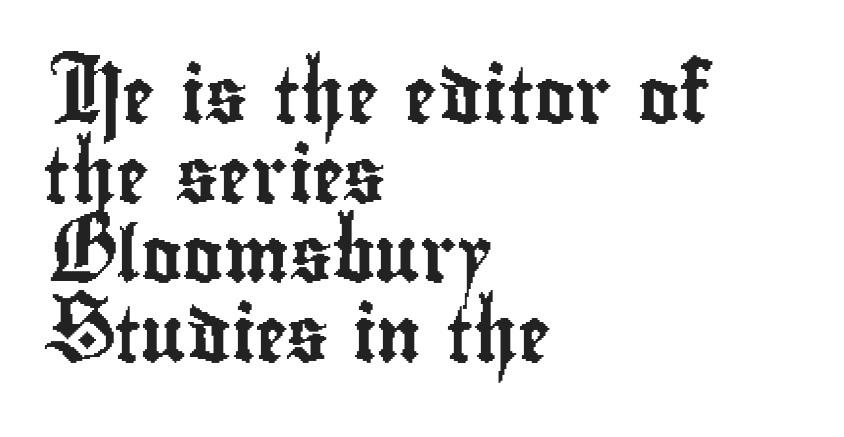
The image shows 55 px condensed sans-serif type, upright; set left-aligned, normal line spacing (1.45x), normal letter spacing, not underlined; low stroke contrast and a small x-height.
